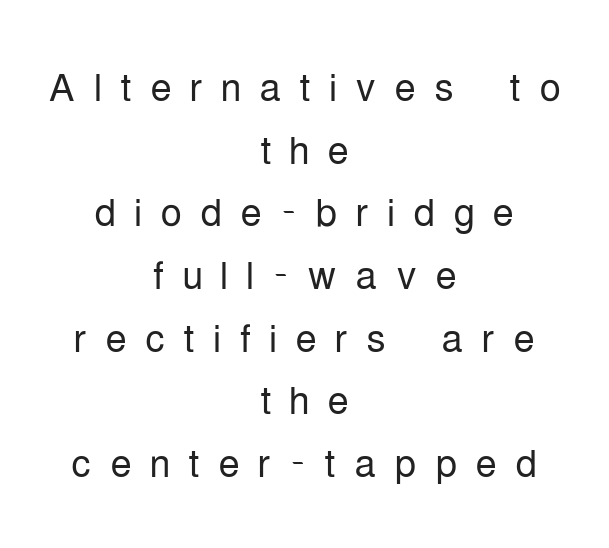
The image shows 54 px light, condensed sans-serif type, upright; set centered, line spacing 1.16x, unusually wide letter spacing (+0.33 em), not underlined; low stroke contrast and a medium x-height.
